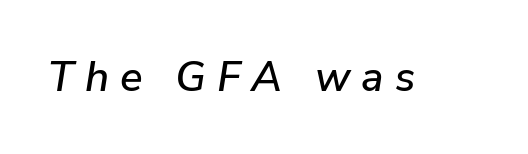
Between one letter and the next there's a generous, obvious gap. Would a proofreader flag this as italicized? Yes. Underline: absent. Spacing verdict: proportional, widths tailored to each character.
